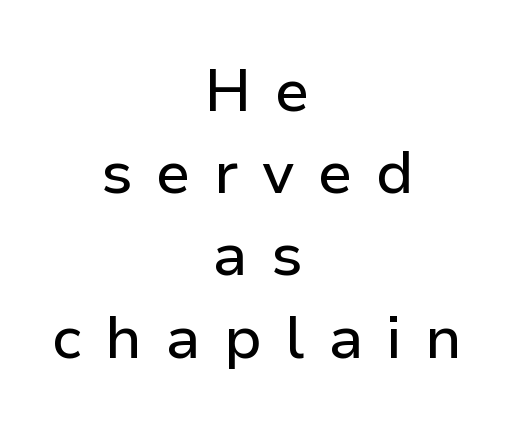
The image shows 60 px sans-serif type, upright; set centered, normal line spacing (1.37x), unusually wide letter spacing (+0.39 em), not underlined; low stroke contrast and a medium x-height.
